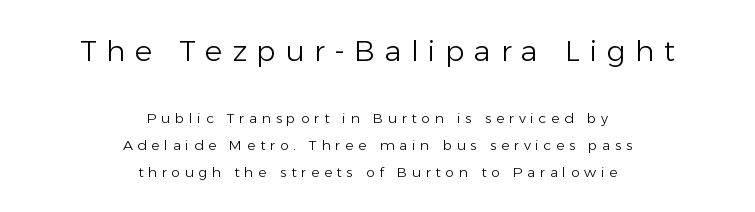
The characters display no serif detailing; their extremities are plain. These lines stack symmetrically, like a column narrowing and widening about its center. Spacing verdict: proportional, widths tailored to each character. Rendered with straight, roman letterforms. Rows of type keep a wide berth in the vertical direction. The gap between lines stays unmarked.
